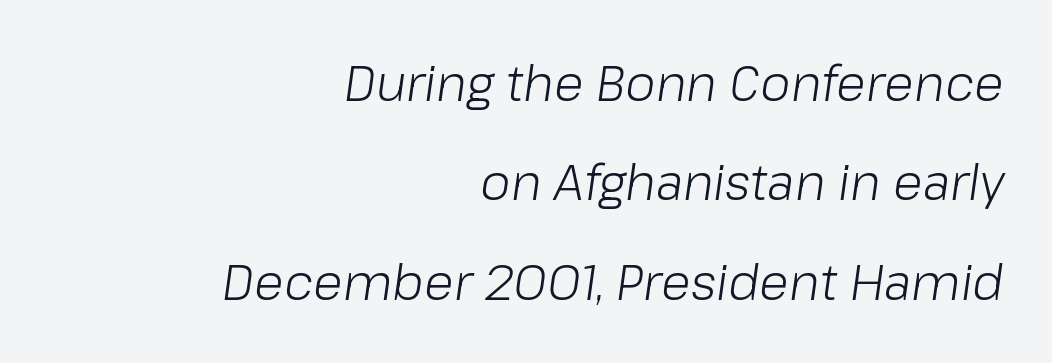
The image shows 49 px light type, italic (leaning right); set right-aligned, loose line spacing (2.03x), normal letter spacing, not underlined; low stroke contrast and a medium x-height.
